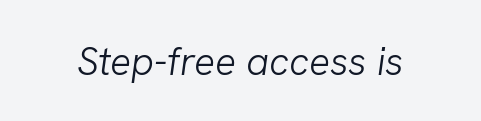
Q: Is the text bold? A: No.
Q: Is the text italic (slanted)? A: Yes, it leans right by about 8 degrees.
Q: Is the text underlined? A: No.
Q: Is the spacing between letters normal or unusually wide? A: Normal.
Q: Width (condensed, normal, or wide)? A: Normal.
Q: Stroke contrast? A: Low.
Q: x-height? A: Medium.
Q: Monospaced? A: No.
